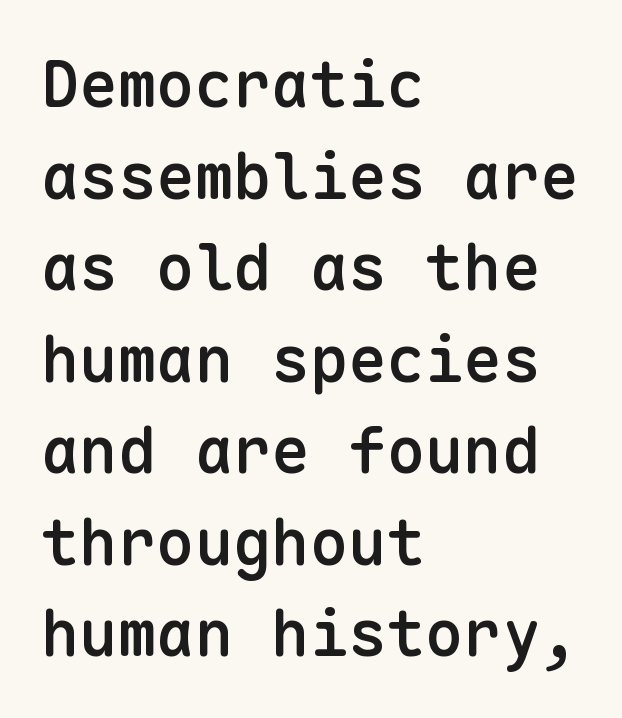
The image shows 64 px semibold sans-serif type, upright, monospaced; set left-aligned, normal line spacing (1.43x), normal letter spacing, not underlined; low stroke contrast and a medium x-height.
